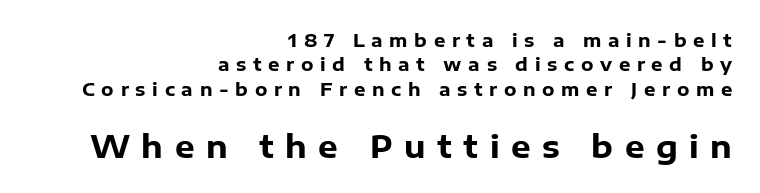
{"serif": "no", "italic": "no", "bold": "yes", "weight": "heavy", "width": "normal", "stroke_contrast": "low", "x_height": "medium", "monospaced": "no", "underline": "no", "align": "right", "line_spacing": "normal", "line_spacing_ratio": 1.35, "letter_spacing": "wide", "letter_spacing_em": 0.37, "larger_block": "second", "size_ratio": 1.72, "glyph_px": 31}
